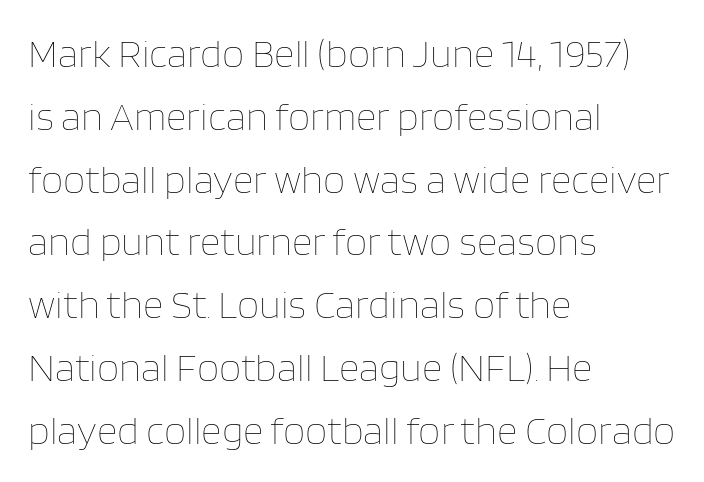
The image shows 40 px thin type, upright; set left-aligned, normal line spacing (1.57x), normal letter spacing, not underlined; low stroke contrast and a large x-height.
